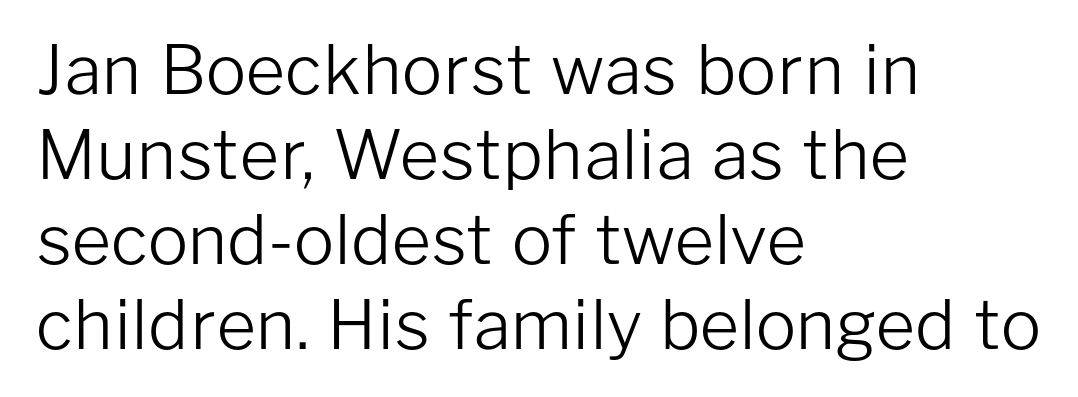
This is roman type, the default non-slanted kind. The typesetting does not lean heavy: it is not bold. The line texture is even and compact thanks to regular tracking. Looks like regular typesetting: each glyph gets only the width it needs.
